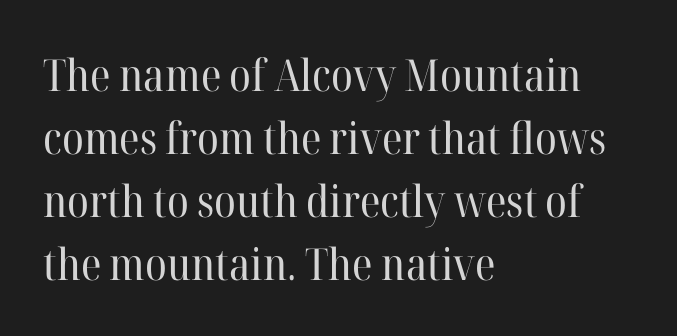
A typesetter would call this proportional, since set widths differ per character. Stems here are at most as thick as an everyday book face. A roman cut, with each character standing at attention. A serif font was chosen for this passage.
